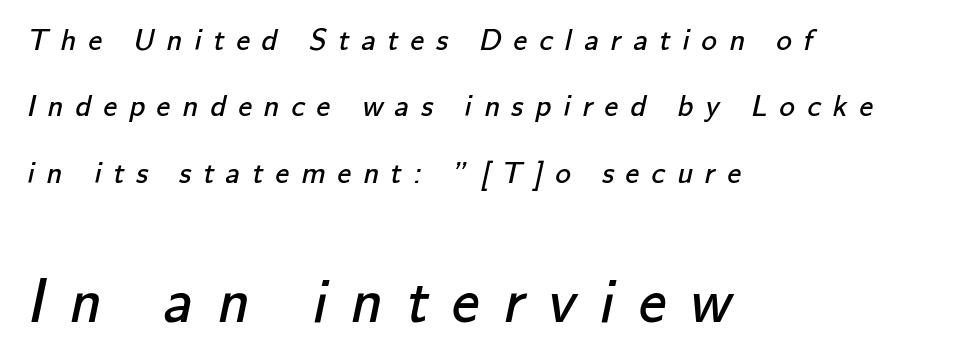
Tracking value appears strongly positive — letters spread wide. You get the small type first, then a jump to larger type. The space between consecutive lines is lavish. This reads as an unemphasized weight, regular at the heaviest. Type without underlining.
